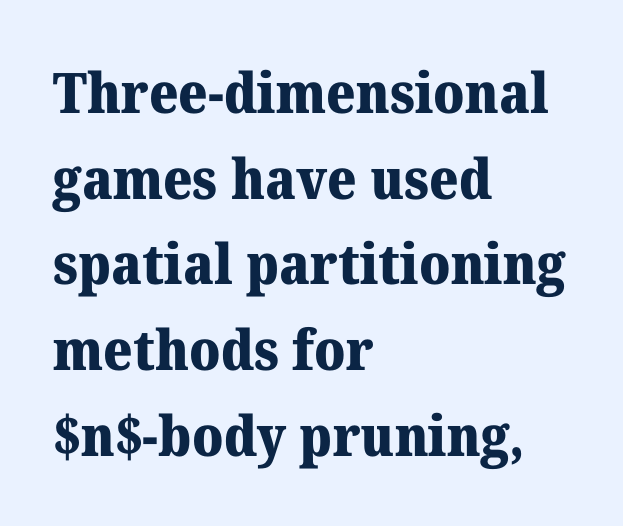
The image shows 56 px heavy serif type, upright; set left-aligned, normal line spacing (1.53x), normal letter spacing, not underlined; medium stroke contrast and a medium x-height.
